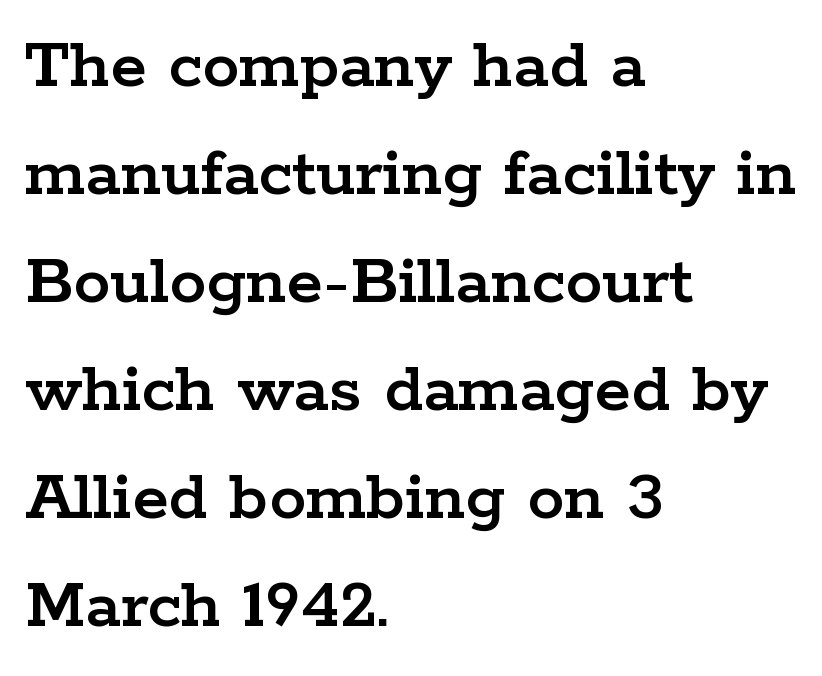
Line beginnings align vertically; line endings do not. The words here are not underlined. In terms of leading, this rendering sits right in the middle. What stands out about the letter spacing? Nothing — it is the standard amount.
